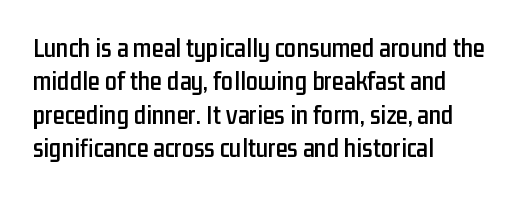
The image shows 27 px text type, upright; set left-aligned, line spacing 1.24x, normal letter spacing, not underlined.
